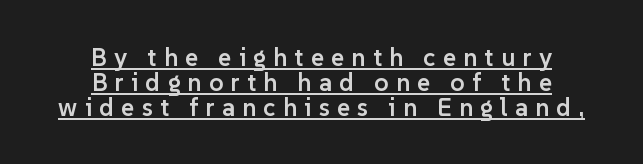
Style check: upright. Summary of weight: moderately heavy, a semibold. How would I describe the line gaps? Narrow and economical. The face used here appears with an underline applied.
